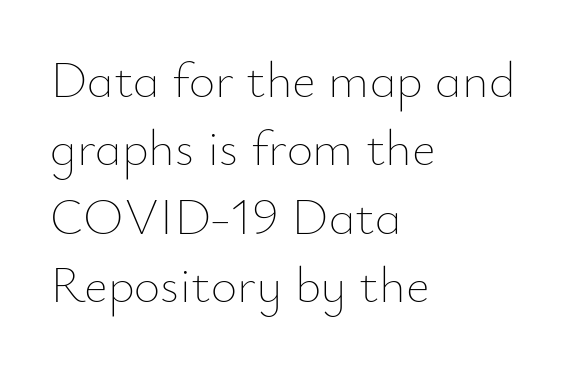
{"italic": "no", "bold": "no", "weight": "thin", "width": "normal", "stroke_contrast": "low", "x_height": "small", "monospaced": "no", "underline": "no", "align": "left", "line_spacing": "normal", "line_spacing_ratio": 1.34, "letter_spacing": "normal", "letter_spacing_em": 0.0, "glyph_px": 51}
